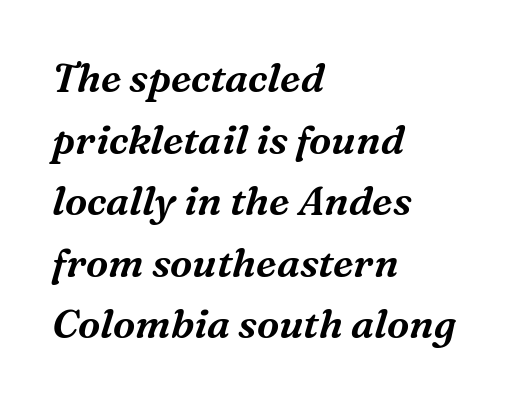
The image shows 40 px serif type, italic (leaning right); set left-aligned, normal line spacing (1.54x), normal letter spacing, not underlined; medium stroke contrast and a medium x-height.
